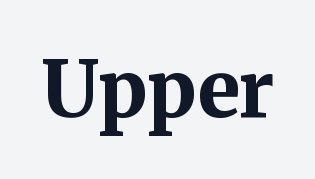
Only glyphs here, with clear space below each row. The letters carry serifs — small finishing strokes at the ends of their stems. Default kerning and tracking; the words read as compact shapes. Nope, not italic — everything's standing straight. Proportional: the letters do not fall into vertical columns.
